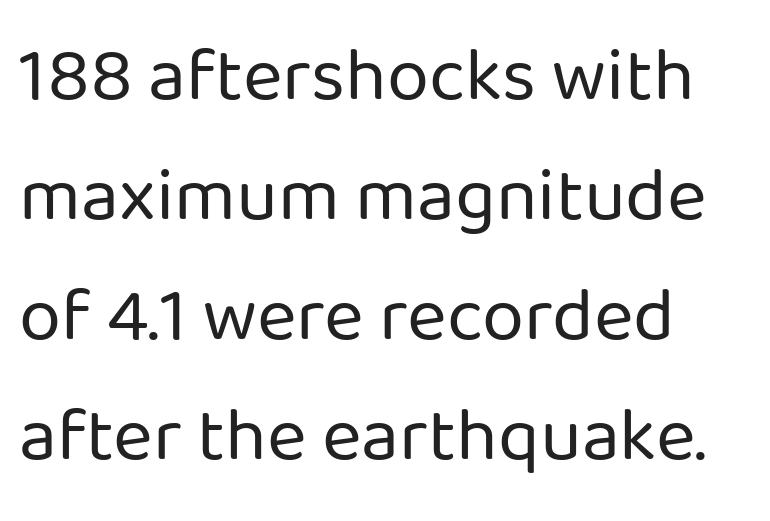
{"serif": "no", "italic": "no", "bold": "no", "weight": "regular", "width": "normal", "stroke_contrast": "low", "x_height": "medium", "monospaced": "no", "underline": "no", "align": "left", "line_spacing": "normal", "line_spacing_ratio": 1.58, "letter_spacing": "normal", "letter_spacing_em": 0.0, "glyph_px": 76}
